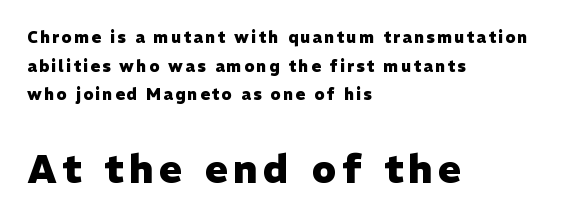
{"serif": "no", "italic": "no", "bold": "yes", "weight": "heavy", "width": "normal", "stroke_contrast": "low", "x_height": "medium", "monospaced": "no", "underline": "no", "align": "left", "line_spacing_ratio": 1.79, "larger_block": "second", "size_ratio": 2.44, "glyph_px": 39}
